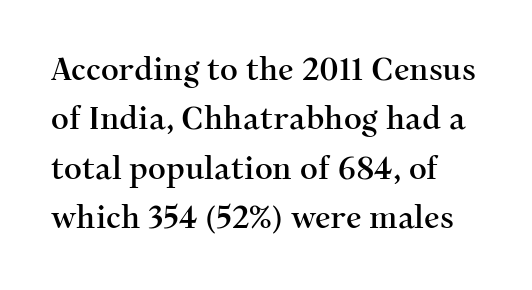
The image shows 31 px serif type, upright; set normal line spacing (1.59x), normal letter spacing, not underlined; medium stroke contrast and a medium x-height.
